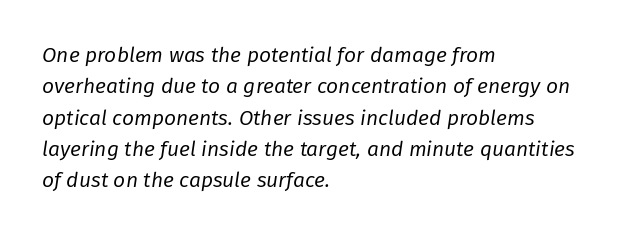
Is the type slanted? Yes — the strokes lean at a clear angle. The paragraph has a hard left edge and a soft right edge. Each new line begins a customary step beneath the previous one. Does extra space separate the letters? No, they use regular spacing. The strokes are not fattened; the text isn't bold.
